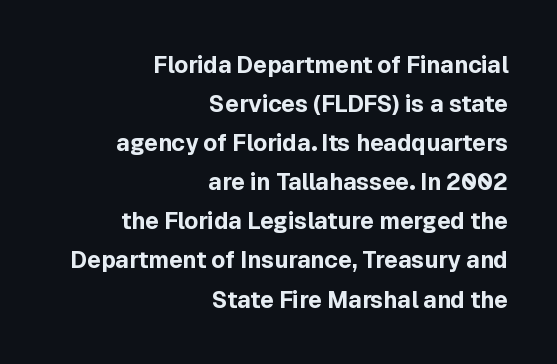
The image shows 23 px bold type, upright; set right-aligned, normal line spacing (1.7x), normal letter spacing, not underlined.
